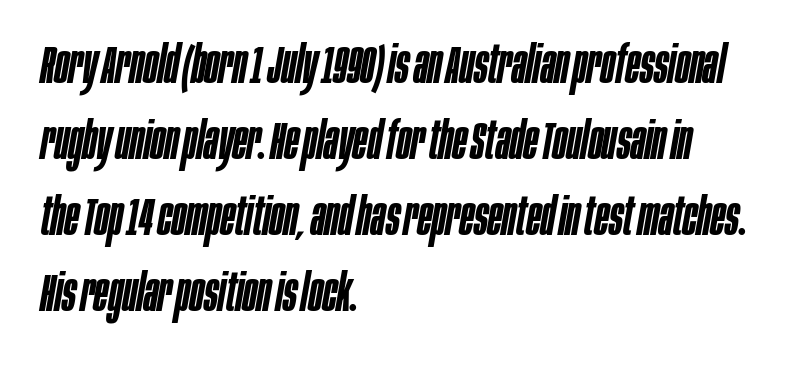
The image shows 52 px semibold, condensed type, italic (leaning right); set left-aligned, normal line spacing (1.46x), normal letter spacing, not underlined; low stroke contrast and a large x-height.
